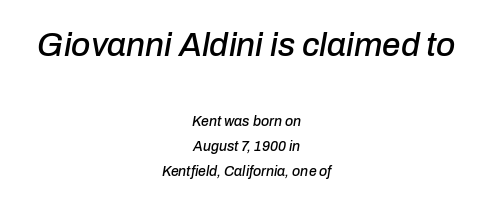
The image shows 33 px text type, italic (leaning right); set centered, line spacing 1.8x, normal letter spacing, not underlined; the first (top) block is 2.36x larger; low stroke contrast and a medium x-height.
